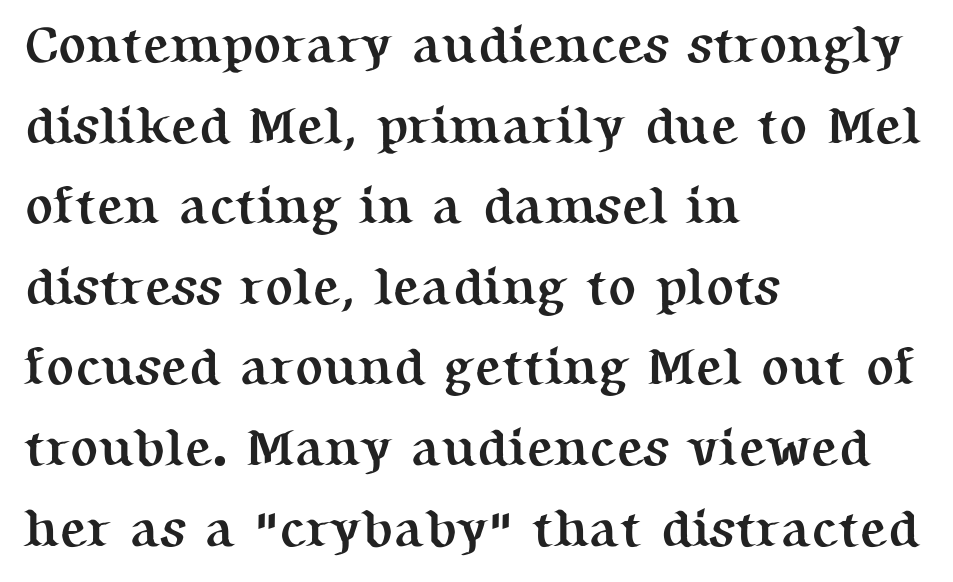
{"serif": "yes", "italic": "no", "bold": "yes", "weight": "semibold", "width": "normal", "stroke_contrast": "medium", "x_height": "medium", "monospaced": "no", "underline": "no", "align": "left", "line_spacing": "normal", "line_spacing_ratio": 1.55, "letter_spacing": "normal", "letter_spacing_em": 0.0, "glyph_px": 52}
